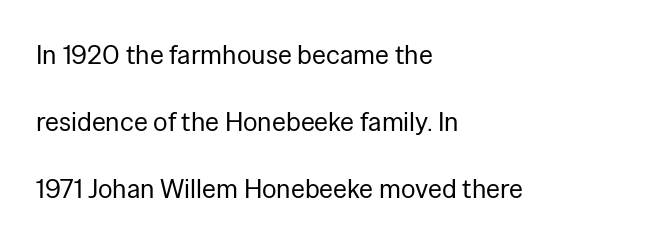
The image shows 27 px text type, upright; set left-aligned, loose line spacing (2.49x), normal letter spacing, not underlined.
